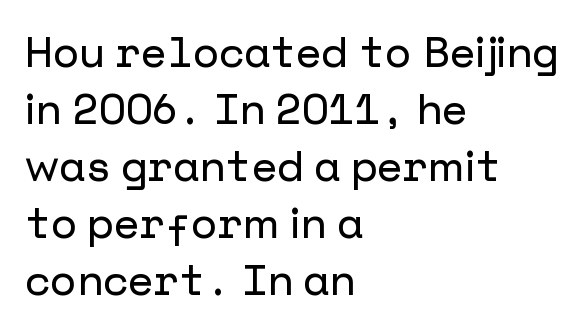
Q: Is the text italic (slanted)? A: No, it is upright.
Q: Is the typeface a serif or a sans-serif typeface? A: Sans-serif.
Q: Is the text underlined? A: No.
Q: How is the paragraph aligned? A: Left-aligned.
Q: Is the spacing between letters normal or unusually wide? A: Normal.
Q: Is the spacing between lines tight, normal or loose? A: Normal.
Q: Width (condensed, normal, or wide)? A: Normal.
Q: Stroke contrast? A: Low.
Q: x-height? A: Medium.
